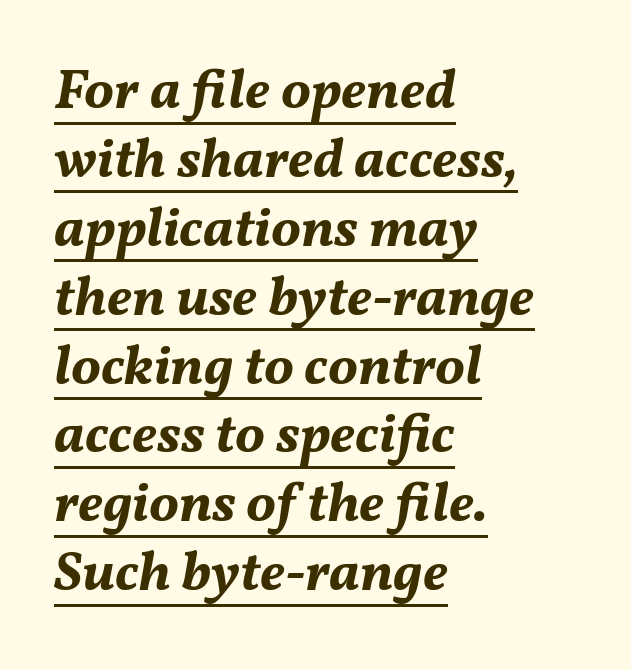
Words appear dense and cohesive because spacing is normal. Plenty of ink on the page — the face is bold. Caption: lettering with a line underneath. Line starts are locked; line ends wander. In terms of posture, this sample is oblique.
